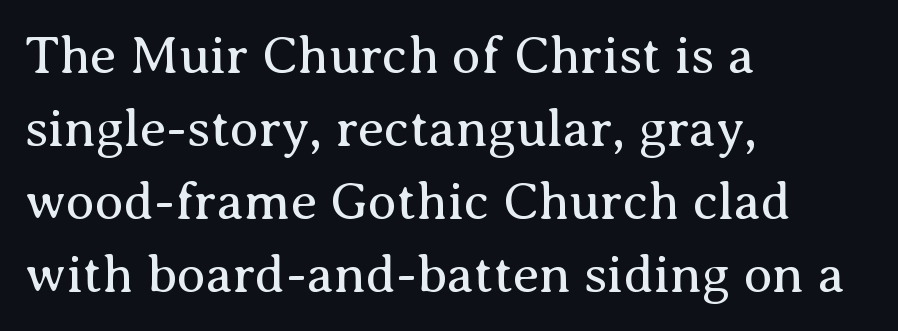
{"serif": "yes", "italic": "no", "bold": "no", "weight": "regular", "width": "normal", "stroke_contrast": "medium", "x_height": "medium", "monospaced": "no", "underline": "no", "align": "left", "line_spacing": "normal", "line_spacing_ratio": 1.38, "letter_spacing": "normal", "letter_spacing_em": 0.0, "glyph_px": 53}
